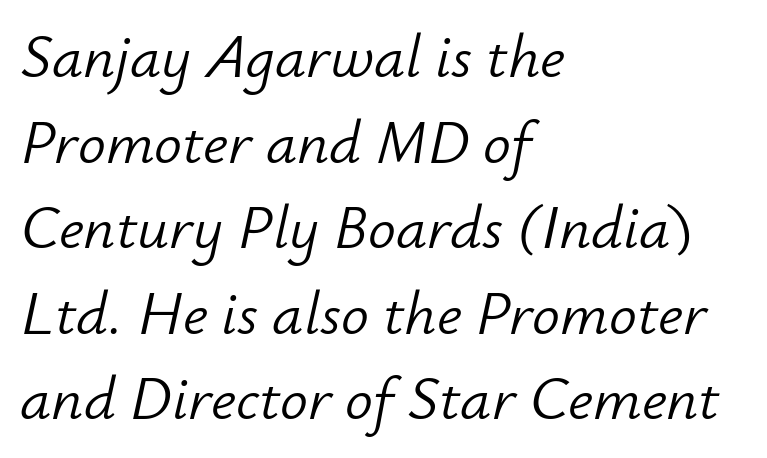
Q: Is the text bold? A: No.
Q: Is the text italic (slanted)? A: Yes, it leans right by about 12 degrees.
Q: Is the text underlined? A: No.
Q: How is the paragraph aligned? A: Left-aligned.
Q: Is the spacing between letters normal or unusually wide? A: Normal.
Q: Is the spacing between lines tight, normal or loose? A: Normal.
Q: Width (condensed, normal, or wide)? A: Normal.
Q: Stroke contrast? A: Low.
Q: x-height? A: Small.
Q: Monospaced? A: No.
